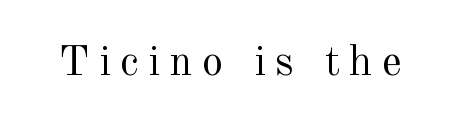
The image shows 43 px regular-weight serif type, upright; set unusually wide letter spacing (+0.22 em), not underlined; a small x-height.
